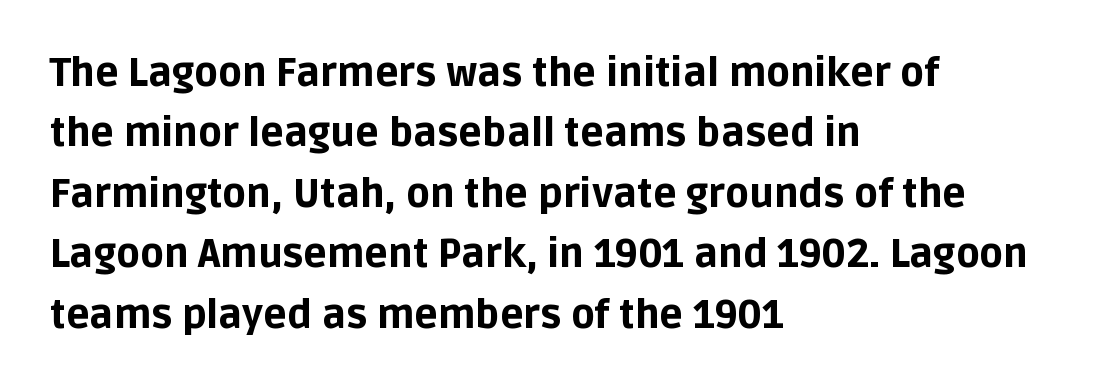
Q: Is the text bold? A: Yes.
Q: Is the text italic (slanted)? A: No, it is upright.
Q: Is the typeface a serif or a sans-serif typeface? A: Sans-serif.
Q: Is the text underlined? A: No.
Q: How is the paragraph aligned? A: Left-aligned.
Q: Is the spacing between letters normal or unusually wide? A: Normal.
Q: Is the spacing between lines tight, normal or loose? A: Normal.
Q: Width (condensed, normal, or wide)? A: Normal.
Q: Stroke contrast? A: Low.
Q: x-height? A: Large.
Q: Monospaced? A: No.
